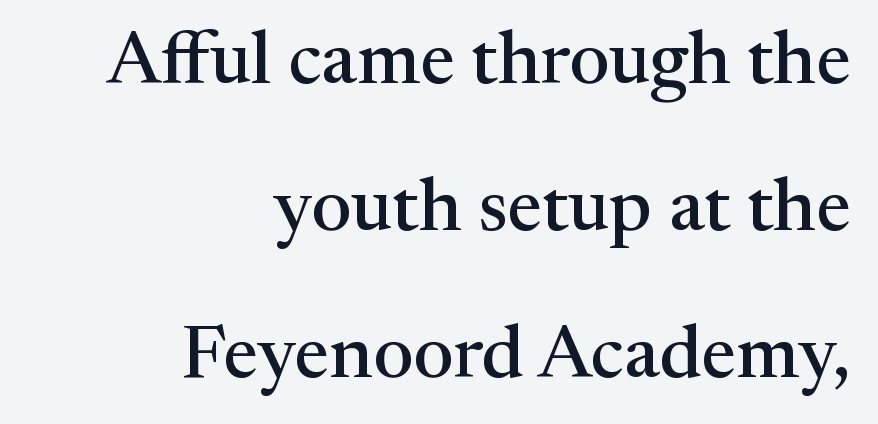
The image shows 75 px serif type, upright; set right-aligned, loose line spacing (1.96x), normal letter spacing, not underlined; medium stroke contrast and a medium x-height.
